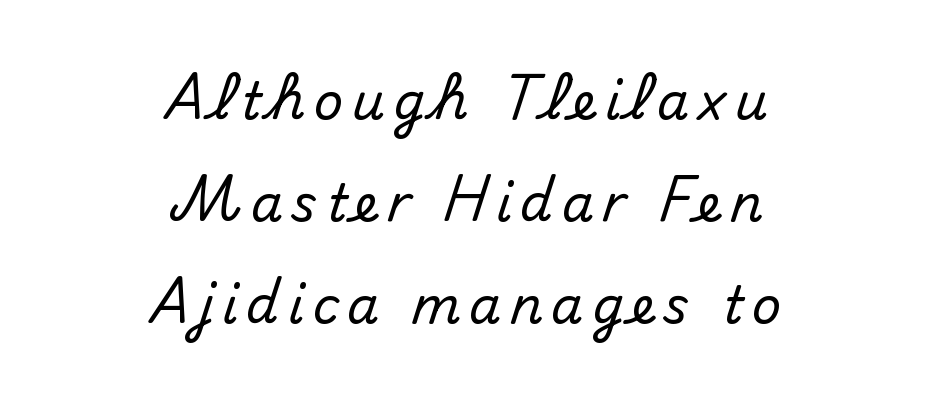
{"serif": "no", "width": "normal", "stroke_contrast": "medium", "x_height": "small", "monospaced": "no", "underline": "no", "align": "center", "line_spacing": "loose", "line_spacing_ratio": 2.0, "glyph_px": 51}
